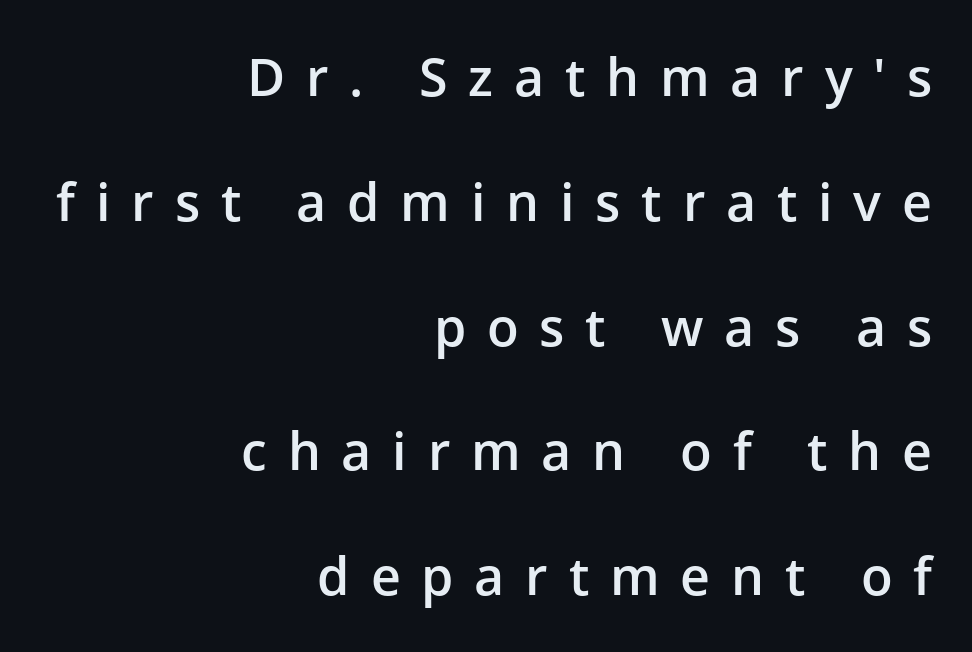
Q: Is the text bold? A: Semi-bold.
Q: Is the text italic (slanted)? A: No, it is upright.
Q: Is the typeface a serif or a sans-serif typeface? A: Sans-serif.
Q: Is the text underlined? A: No.
Q: How is the paragraph aligned? A: Right-aligned.
Q: Is the spacing between letters normal or unusually wide? A: Unusually wide.
Q: Is the spacing between lines tight, normal or loose? A: Loose.
Q: Width (condensed, normal, or wide)? A: Normal.
Q: Stroke contrast? A: Low.
Q: x-height? A: Medium.
Q: Monospaced? A: No.
